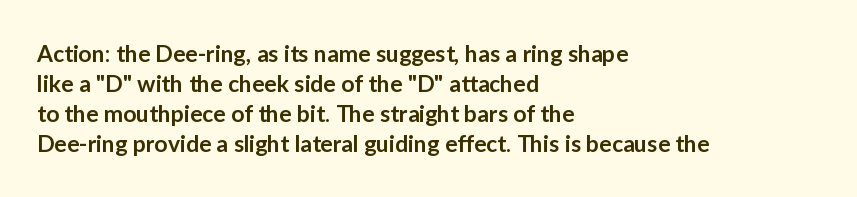
The image shows 23 px text type, upright; set left-aligned, normal line spacing (1.31x), normal letter spacing, not underlined.
